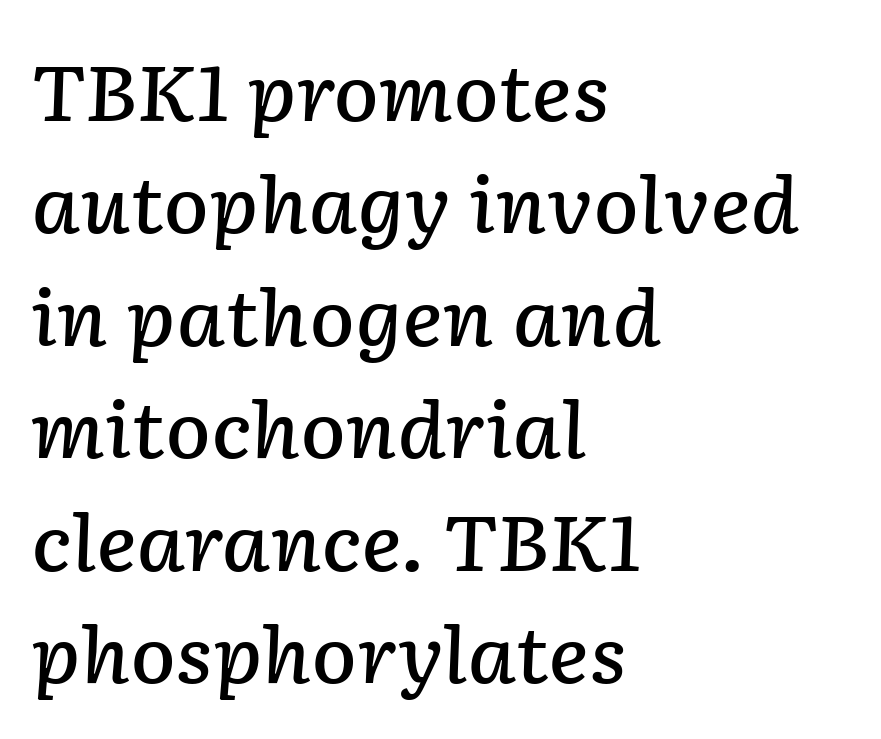
Q: Is the text bold? A: Semi-bold.
Q: Is the text italic (slanted)? A: Yes, it leans right by about 2 degrees.
Q: Is the text underlined? A: No.
Q: How is the paragraph aligned? A: Left-aligned.
Q: Is the spacing between letters normal or unusually wide? A: Normal.
Q: Is the spacing between lines tight, normal or loose? A: Normal.
Q: Width (condensed, normal, or wide)? A: Normal.
Q: Stroke contrast? A: Low.
Q: x-height? A: Medium.
Q: Monospaced? A: No.
